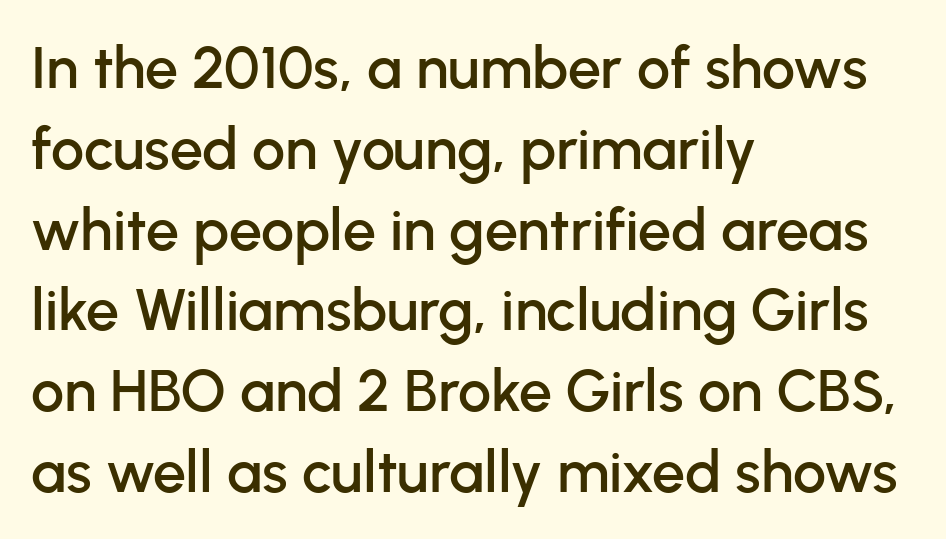
{"serif": "no", "italic": "no", "width": "normal", "stroke_contrast": "low", "x_height": "medium", "monospaced": "no", "underline": "no", "align": "left", "line_spacing": "normal", "line_spacing_ratio": 1.37, "letter_spacing": "normal", "letter_spacing_em": 0.0, "glyph_px": 59}
